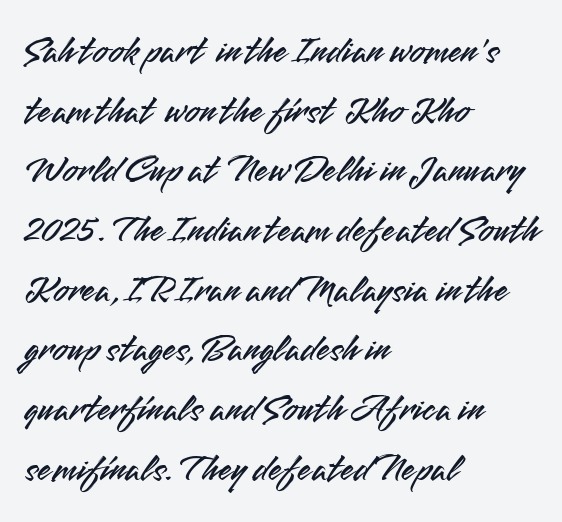
{"serif": "no", "width": "normal", "stroke_contrast": "medium", "x_height": "small", "monospaced": "no", "underline": "no", "align": "left", "line_spacing": "normal", "line_spacing_ratio": 1.53, "letter_spacing": "normal", "letter_spacing_em": 0.0, "glyph_px": 39}
